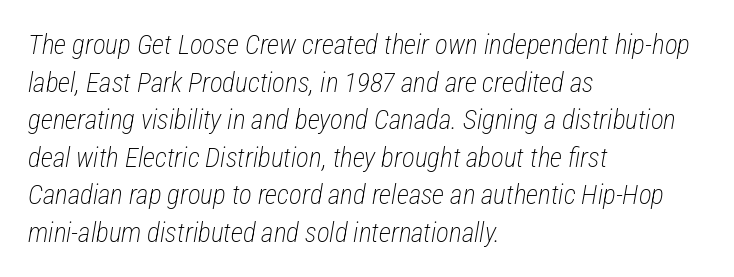
The image shows 27 px text type, italic (leaning right); set left-aligned, normal line spacing (1.39x), normal letter spacing, not underlined.
